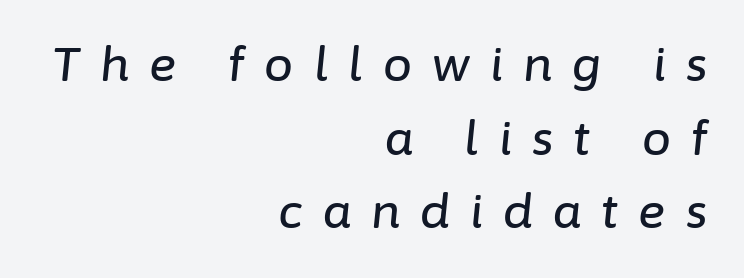
The image shows 46 px text type, italic (leaning right); set right-aligned, normal line spacing (1.6x), unusually wide letter spacing (+0.44 em), not underlined; low stroke contrast and a medium x-height.
